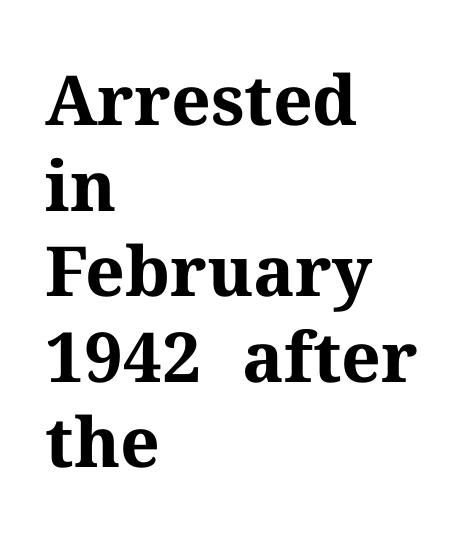
A typesetter would label this face a serif. The strip under each line holds only bare page. The typesetter chose a ragged-right arrangement here. This is roman type, the default non-slanted kind.
